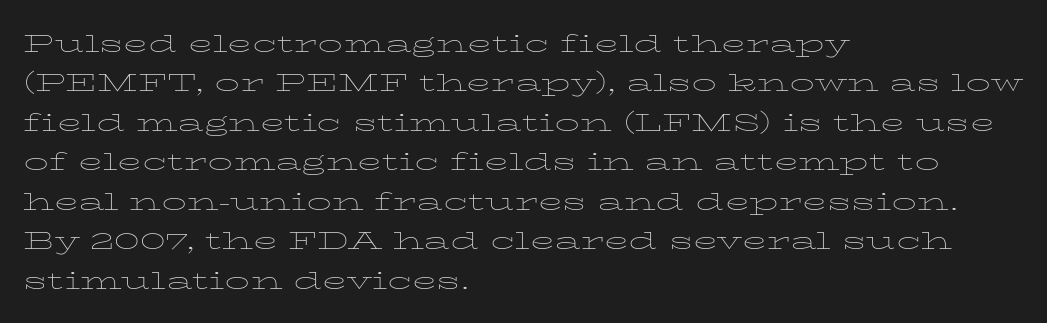
{"italic": "no", "bold": "no", "underline": "no", "align": "left", "line_spacing": "normal", "line_spacing_ratio": 1.58, "letter_spacing": "normal", "letter_spacing_em": 0.0, "glyph_px": 25}
